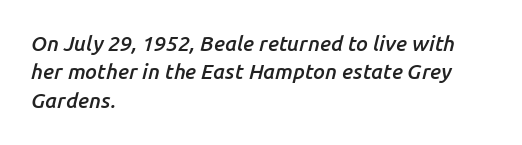
Q: Is the text bold? A: Semi-bold.
Q: Is the text italic (slanted)? A: Yes, it leans right by about 14 degrees.
Q: Is the text underlined? A: No.
Q: How is the paragraph aligned? A: Left-aligned.
Q: Is the spacing between letters normal or unusually wide? A: Normal.
Q: Is the spacing between lines tight, normal or loose? A: Normal.
